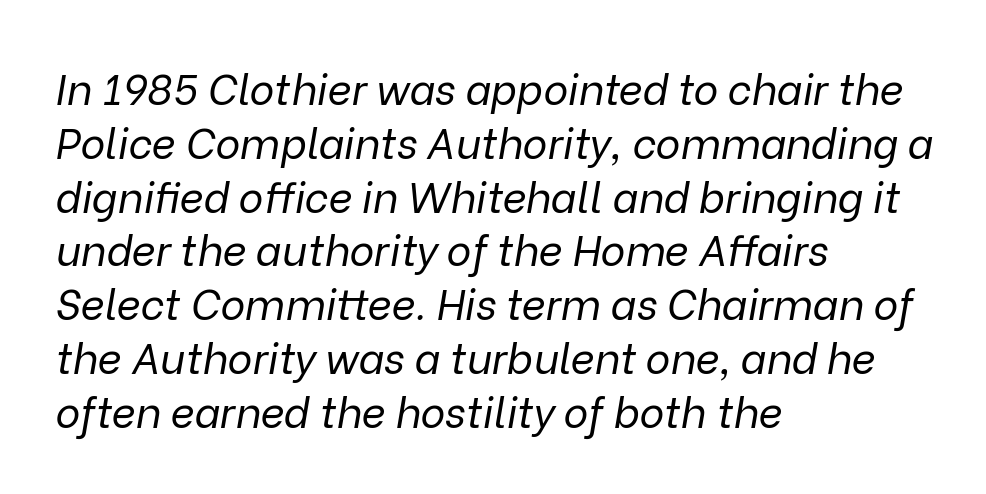
Q: Is the text bold? A: No.
Q: Is the text italic (slanted)? A: Yes, it leans right by about 9 degrees.
Q: Is the text underlined? A: No.
Q: How is the paragraph aligned? A: Left-aligned.
Q: Is the spacing between letters normal or unusually wide? A: Normal.
Q: Is the spacing between lines tight, normal or loose? A: Normal.
Q: Width (condensed, normal, or wide)? A: Normal.
Q: Stroke contrast? A: Low.
Q: x-height? A: Medium.
Q: Monospaced? A: No.
